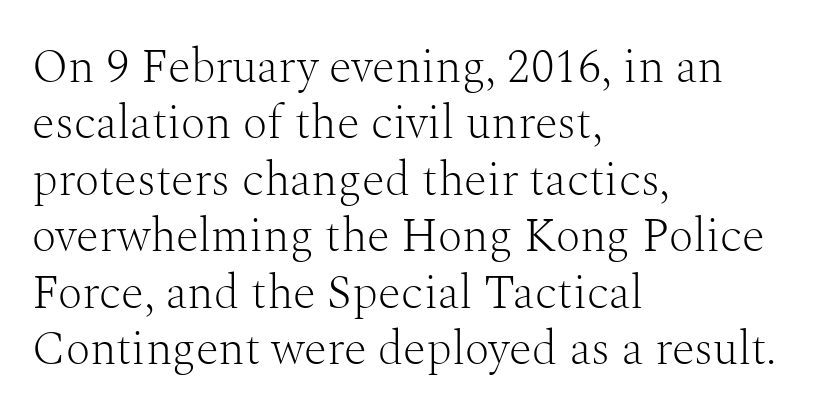
The passage shown has conventional tracking throughout. Descender tails drop into unmarked territory. The typography opts for an upright posture over an oblique one. The rag falls on the right side of this text block.
